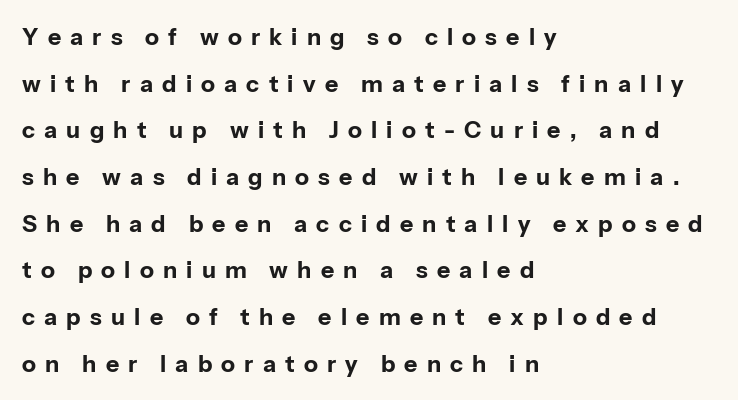
The image shows 23 px bold type, upright; set left-aligned, loose line spacing (2.03x), unusually wide letter spacing (+0.4 em), not underlined.
